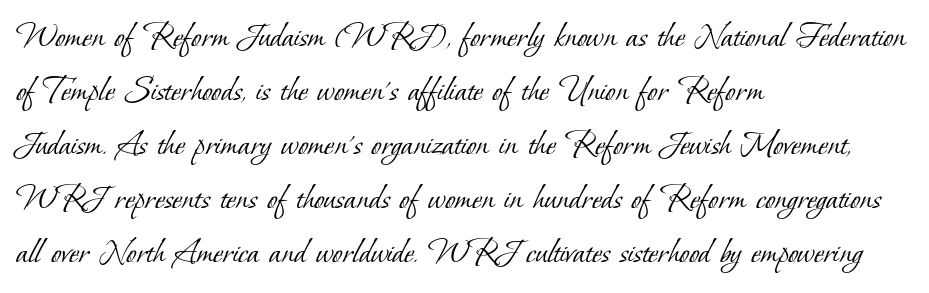
The image shows 37 px light serif type; set left-aligned, normal line spacing (1.46x), normal letter spacing, not underlined; low stroke contrast and a small x-height.
